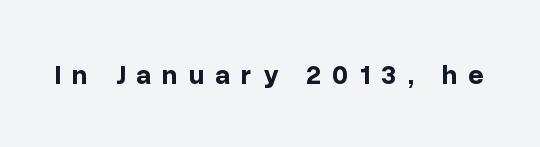
The image shows 27 px bold type, upright; set unusually wide letter spacing (+0.41 em), not underlined.
